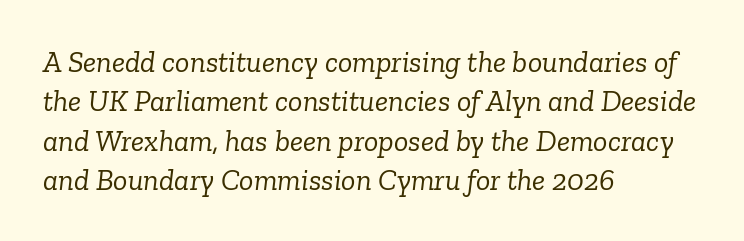
Stem width sits at or under what a default text font uses. The letters advance in unequal steps, a hallmark of proportional type. The words here are not underlined. The lines sit at an ordinary, default distance from one another. Standard letterfit; no display-style spreading of the glyphs.
